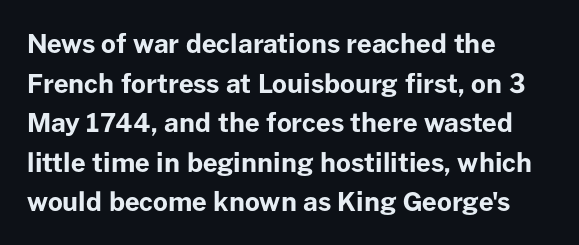
{"italic": "no", "bold": "yes", "underline": "no", "align": "left", "line_spacing": "normal", "line_spacing_ratio": 1.52, "letter_spacing": "normal", "letter_spacing_em": 0.0, "glyph_px": 26}
